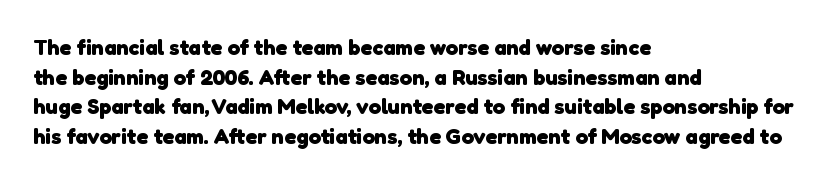
{"bold": "yes", "underline": "no", "align": "left", "line_spacing": "normal", "line_spacing_ratio": 1.35, "letter_spacing": "normal", "letter_spacing_em": 0.0, "glyph_px": 22}
